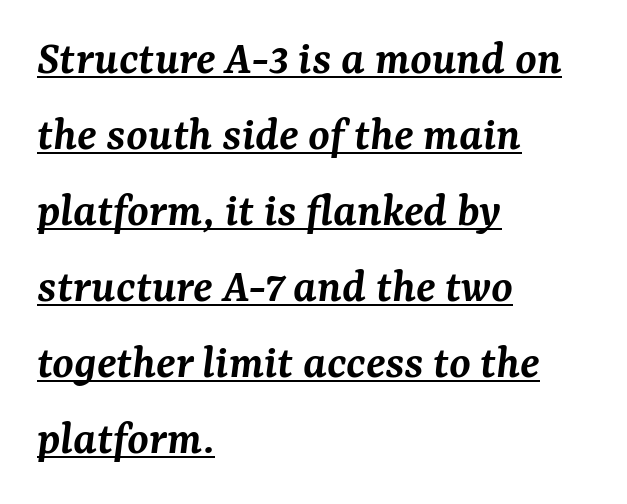
The image shows 49 px semibold serif type, italic (leaning right); set left-aligned, normal line spacing (1.55x), normal letter spacing, underlined; medium stroke contrast and a medium x-height.
